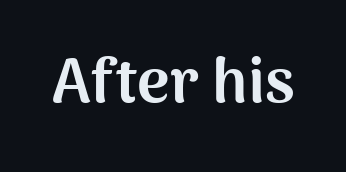
Q: Is the text bold? A: Yes.
Q: Is the text italic (slanted)? A: No, it is upright.
Q: Is the typeface a serif or a sans-serif typeface? A: Sans-serif.
Q: Is the text underlined? A: No.
Q: Is the spacing between letters normal or unusually wide? A: Normal.
Q: Width (condensed, normal, or wide)? A: Normal.
Q: Stroke contrast? A: Medium.
Q: x-height? A: Medium.
Q: Monospaced? A: No.
